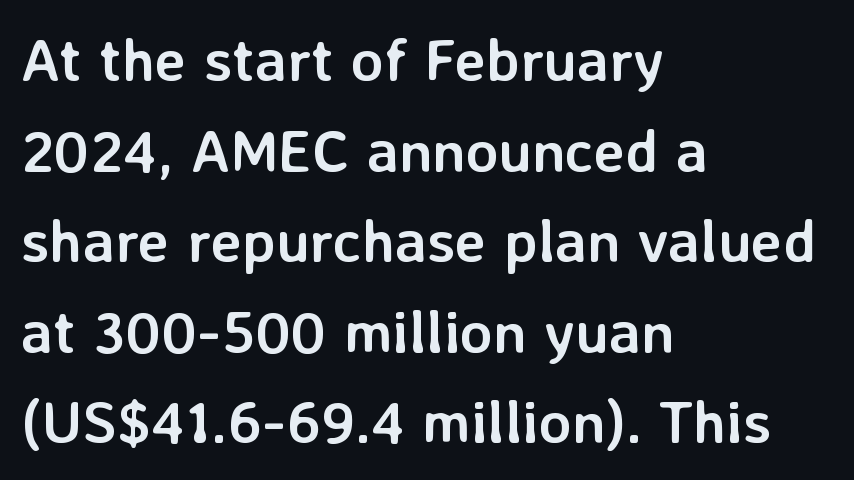
{"serif": "no", "italic": "no", "bold": "yes", "weight": "semibold", "width": "normal", "stroke_contrast": "low", "x_height": "medium", "monospaced": "no", "underline": "no", "align": "left", "line_spacing": "normal", "line_spacing_ratio": 1.51, "letter_spacing": "normal", "letter_spacing_em": 0.0, "glyph_px": 60}
